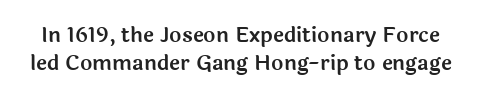
{"italic": "no", "underline": "no", "line_spacing": "normal", "line_spacing_ratio": 1.31, "letter_spacing": "normal", "letter_spacing_em": 0.0, "glyph_px": 21}
